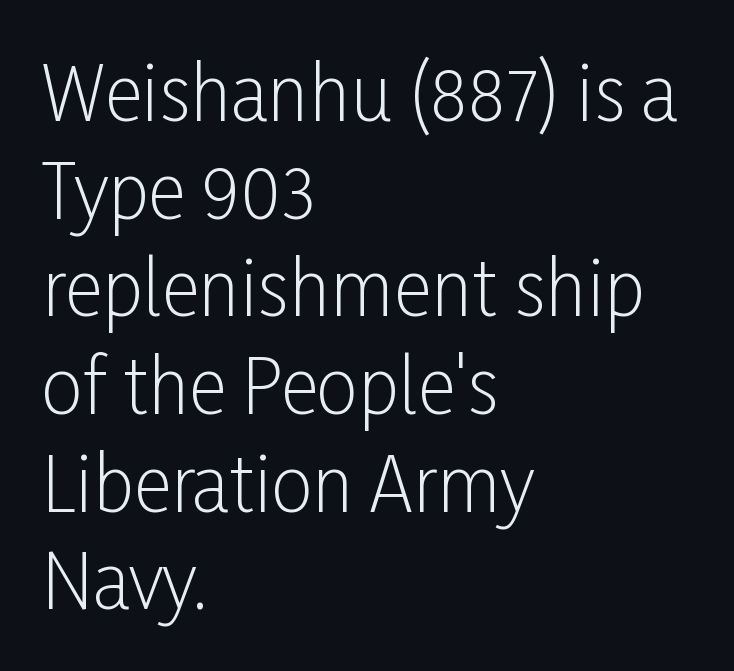
The image shows 74 px light, condensed sans-serif type, upright; set left-aligned, normal line spacing (1.32x), normal letter spacing, not underlined; low stroke contrast and a medium x-height.
